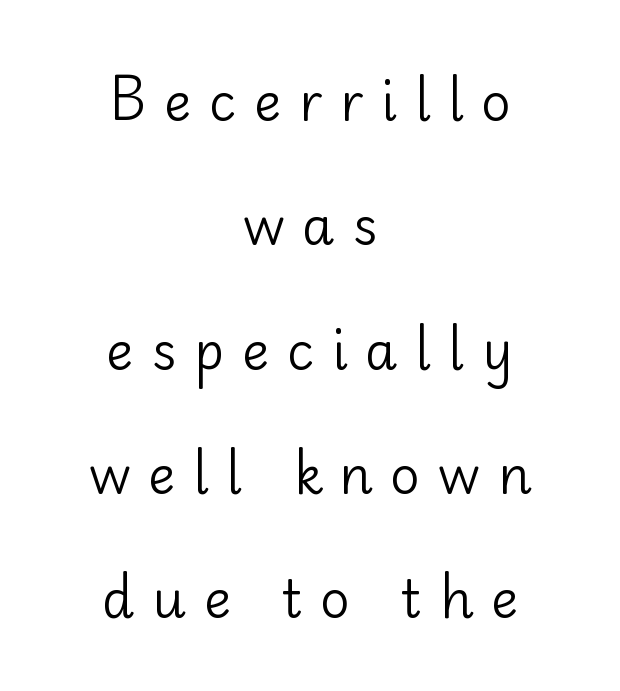
Q: Is the text bold? A: No.
Q: Is the text italic (slanted)? A: No, it is upright.
Q: Is the typeface a serif or a sans-serif typeface? A: Sans-serif.
Q: Is the text underlined? A: No.
Q: How is the paragraph aligned? A: Centered.
Q: Is the spacing between letters normal or unusually wide? A: Unusually wide.
Q: Is the spacing between lines tight, normal or loose? A: Loose.
Q: Width (condensed, normal, or wide)? A: Normal.
Q: Stroke contrast? A: Low.
Q: x-height? A: Small.
Q: Monospaced? A: No.
